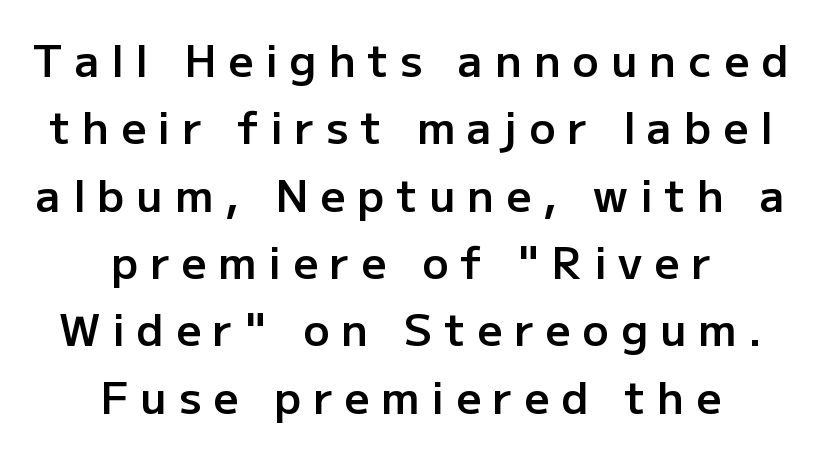
The typesetter chose a symmetrical, centered arrangement here. You could only call the tracking loose — the letters float apart. On the weight axis this lands at semibold, roughly 600. The rendering uses a moderate line-height, typical for paragraphs. Italic? Not at all — the glyphs are vertical.
